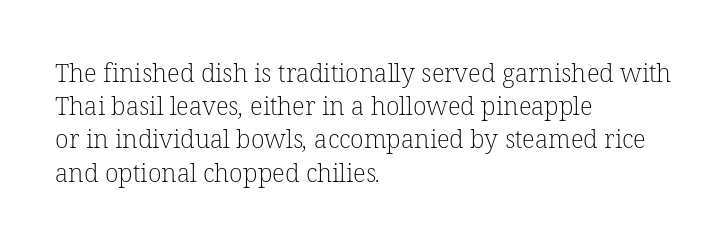
What stands out about the letter spacing? Nothing — it is the standard amount. Normally led — the rows are evenly, conventionally spaced. A student would call this left alignment; a typographer would say flush left, rag right. Check under the words: just untouched page. Think standard paragraph weight, or any step lighter than that.
